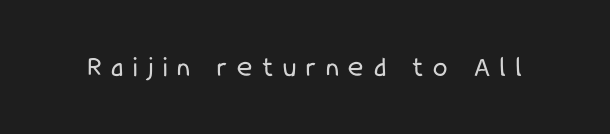
The image shows 29 px regular-weight, condensed sans-serif type, upright; set unusually wide letter spacing (+0.34 em), not underlined; low stroke contrast and a medium x-height.
